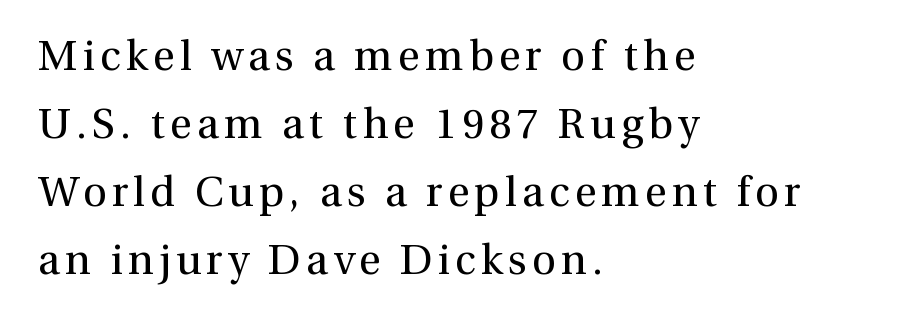
Q: Is the text bold? A: No.
Q: Is the text italic (slanted)? A: No, it is upright.
Q: Is the typeface a serif or a sans-serif typeface? A: Serif.
Q: Is the text underlined? A: No.
Q: How is the paragraph aligned? A: Left-aligned.
Q: Is the spacing between lines tight, normal or loose? A: Normal.
Q: Width (condensed, normal, or wide)? A: Normal.
Q: x-height? A: Medium.
Q: Monospaced? A: No.
